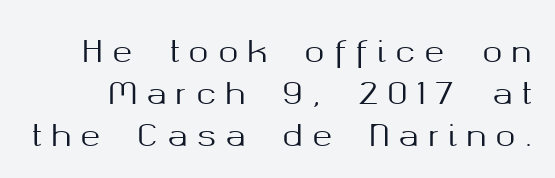
Q: Is the text italic (slanted)? A: No, it is upright.
Q: Is the typeface a serif or a sans-serif typeface? A: Sans-serif.
Q: Is the text underlined? A: No.
Q: Is the spacing between letters normal or unusually wide? A: Unusually wide.
Q: Is the spacing between lines tight, normal or loose? A: Normal.
Q: Width (condensed, normal, or wide)? A: Normal.
Q: Stroke contrast? A: Medium.
Q: x-height? A: Medium.
Q: Monospaced? A: No.
